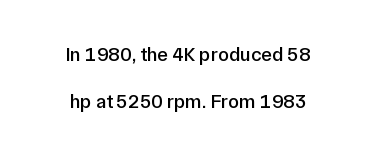
The typography opts for an upright posture over an oblique one. Honestly, the rows look like they've been pulled way apart. No extra tracking has been applied to these lines. The area under the type is left untouched. The lines are quadded center.
